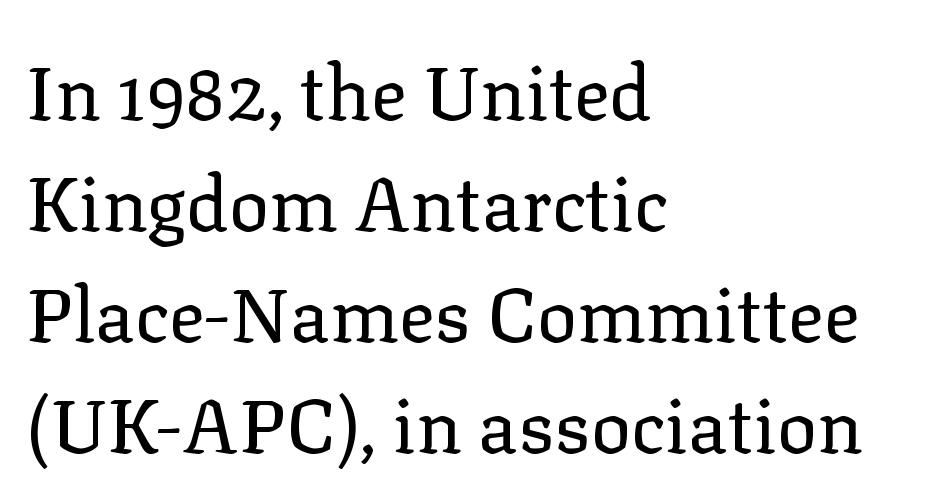
The image shows 75 px regular-weight serif type, upright; set left-aligned, normal line spacing (1.48x), normal letter spacing, not underlined; low stroke contrast and a medium x-height.
